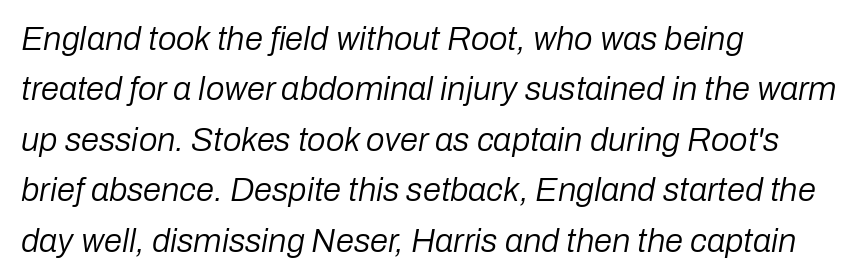
Stems here are at most as thick as an everyday book face. Regular leading. Notice how the stems are inclined rather than vertical — that's the hallmark of italics. Varying glyph widths throughout — classic text-font behaviour. The letterforms sit shoulder to shoulder at normal distance.
